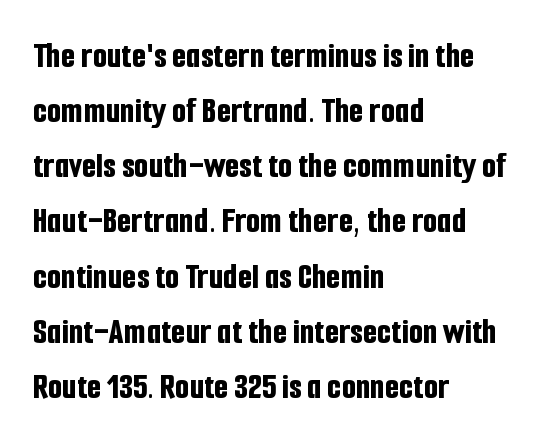
{"serif": "no", "italic": "no", "bold": "yes", "weight": "bold", "width": "condensed", "stroke_contrast": "low", "x_height": "medium", "monospaced": "no", "underline": "no", "align": "left", "line_spacing": "normal", "line_spacing_ratio": 1.49, "letter_spacing": "normal", "letter_spacing_em": 0.0, "glyph_px": 37}
